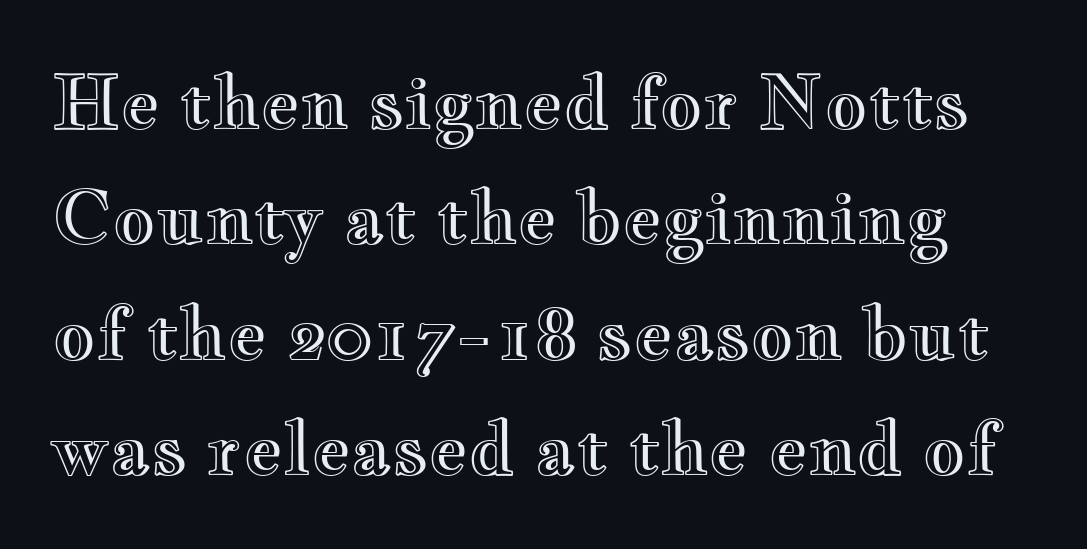
The image shows 74 px wide type, upright; set normal line spacing (1.56x), normal letter spacing, not underlined; a small x-height.
